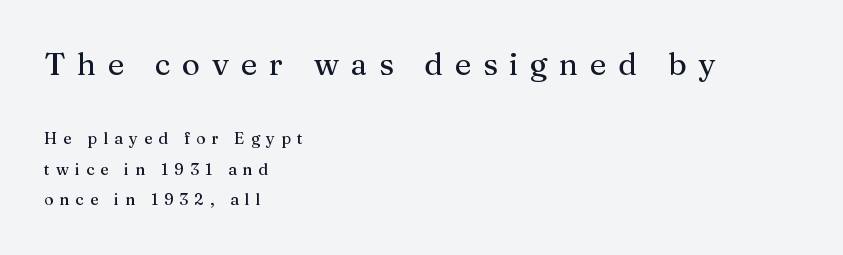
{"serif": "yes", "italic": "no", "width": "normal", "stroke_contrast": "medium", "x_height": "medium", "monospaced": "no", "underline": "no", "align": "left", "line_spacing": "loose", "line_spacing_ratio": 1.91, "letter_spacing": "wide", "letter_spacing_em": 0.38, "larger_block": "first", "size_ratio": 1.94, "glyph_px": 31}
